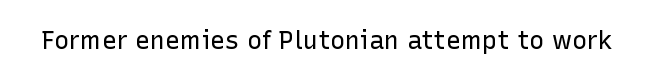
The rendering keeps characters at their native spacing. The font sits on the lighter half of the weight spectrum, regular included. Quick note: underline off. Is there any slant? The stems are plumb.
